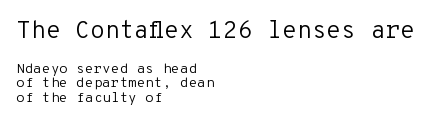
Does the leading feel generous? Not at all — it's pinched. Vertical stems look standard width or narrower in stroke. Every stem runs plumb, perpendicular to the baseline. Check the space under the baseline: it is left empty. Teacher's note: observe the even left margin — that is flush-left alignment. No extra tracking has been applied to these lines.
